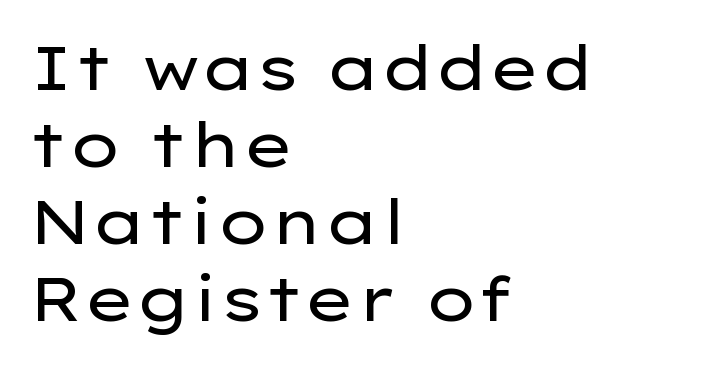
Q: Is the text bold? A: No.
Q: Is the text italic (slanted)? A: No, it is upright.
Q: Is the typeface a serif or a sans-serif typeface? A: Sans-serif.
Q: Is the text underlined? A: No.
Q: How is the paragraph aligned? A: Left-aligned.
Q: Is the spacing between letters normal or unusually wide? A: Normal.
Q: Width (condensed, normal, or wide)? A: Wide.
Q: Stroke contrast? A: Low.
Q: x-height? A: Medium.
Q: Monospaced? A: No.
